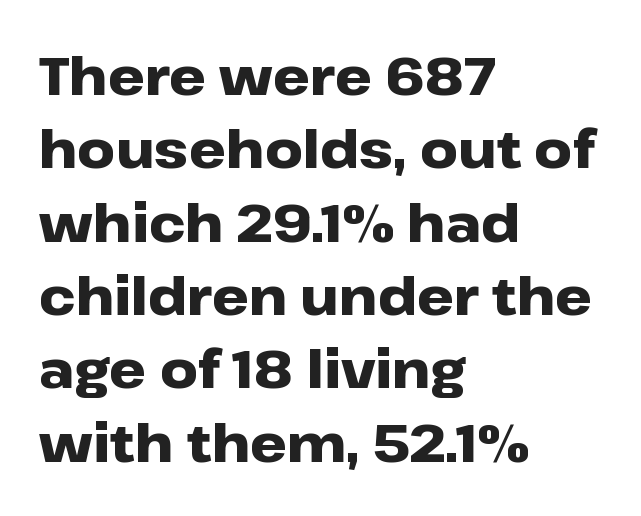
{"serif": "no", "italic": "no", "bold": "yes", "weight": "heavy", "width": "wide", "stroke_contrast": "low", "x_height": "medium", "monospaced": "no", "underline": "no", "align": "left", "line_spacing": "normal", "line_spacing_ratio": 1.41, "letter_spacing": "normal", "letter_spacing_em": 0.0, "glyph_px": 52}
